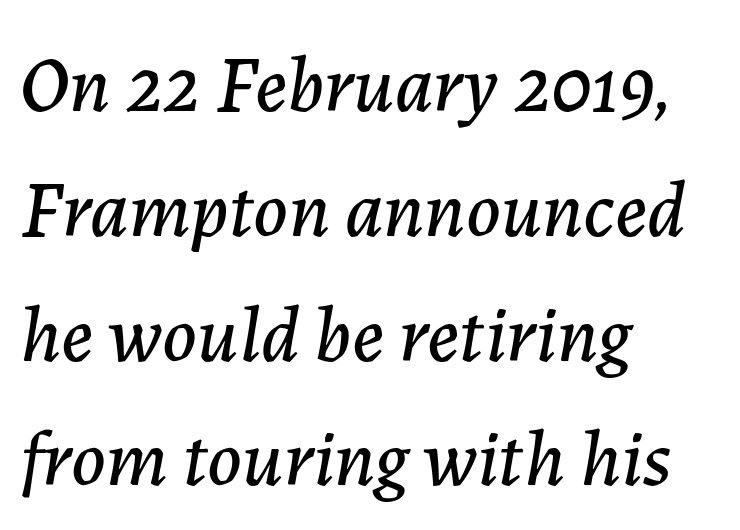
A student would call this left alignment; a typographer would say flush left, rag right. Interline gaps are of average width in this sample. Designer's note — italics engaged. Underline: absent. The passage shown is typed in a proportional face where columns would drift. Letter spacing: default.
